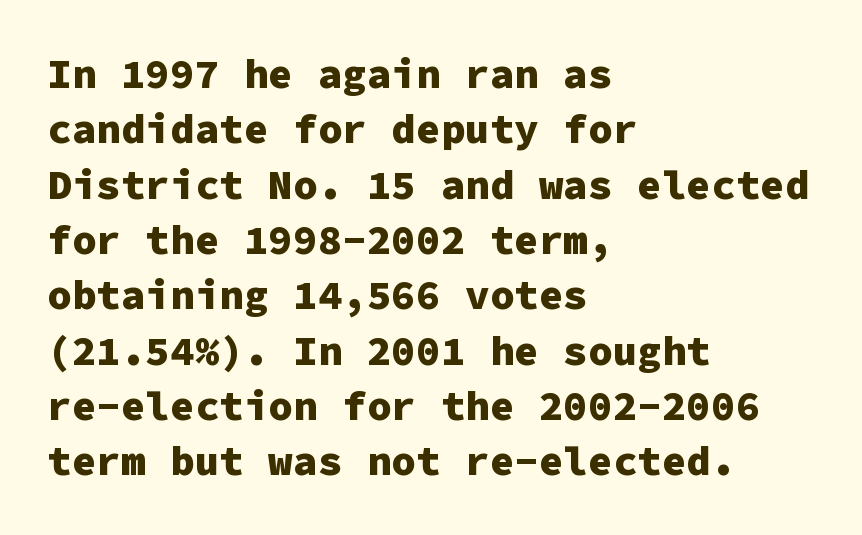
Strokes here are thick enough to call this a true bold. Default kerning and tracking; the words read as compact shapes. These lines are composed in type without serifs. You can tell it's not italic because the verticals are truly vertical. Letters rest on an invisible, unmarked baseline. The leading is moderate, giving the passage an even texture.
